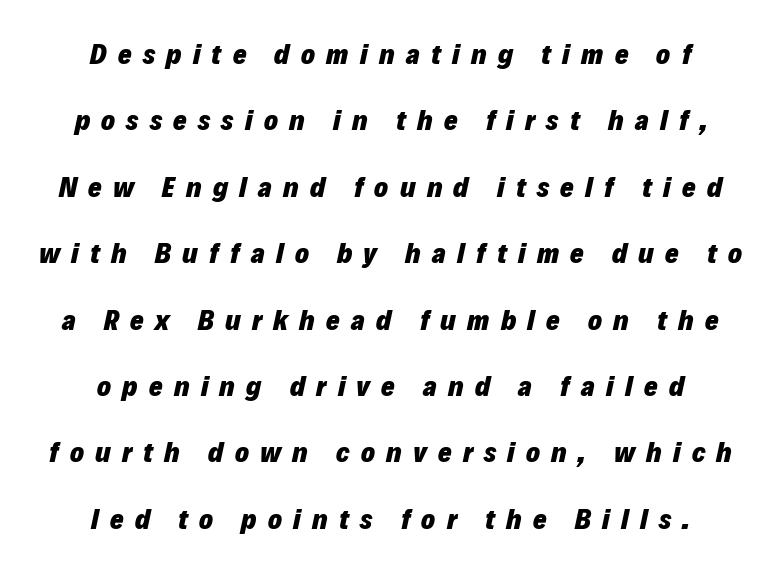
The image shows 29 px heavy type, italic (leaning right); set centered, loose line spacing (2.29x), unusually wide letter spacing (+0.39 em), not underlined; low stroke contrast and a medium x-height.
